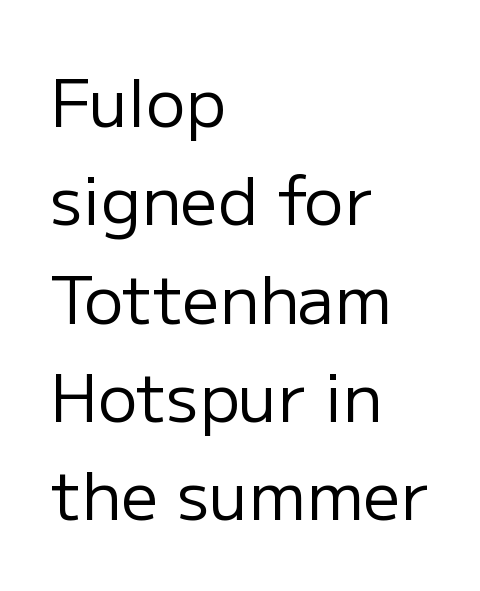
The image shows 66 px regular-weight sans-serif type, upright; set left-aligned, normal line spacing (1.49x), normal letter spacing, not underlined; low stroke contrast and a medium x-height.
